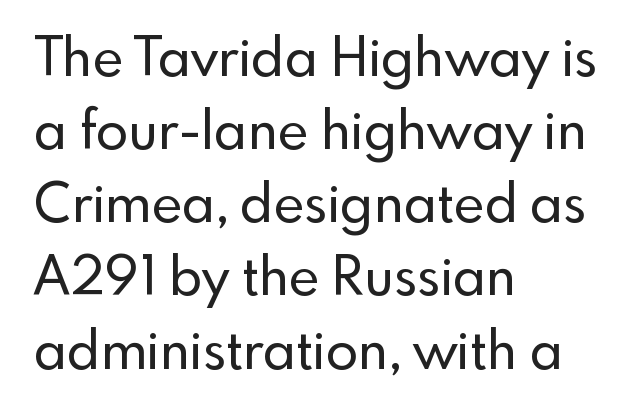
Has an underline been added? It has not. Line beginnings align vertically; line endings do not. Spacing between characters is what you'd get straight out of the box. Note the varied advance widths — an 'i' is clearly narrower than an 'm'.
